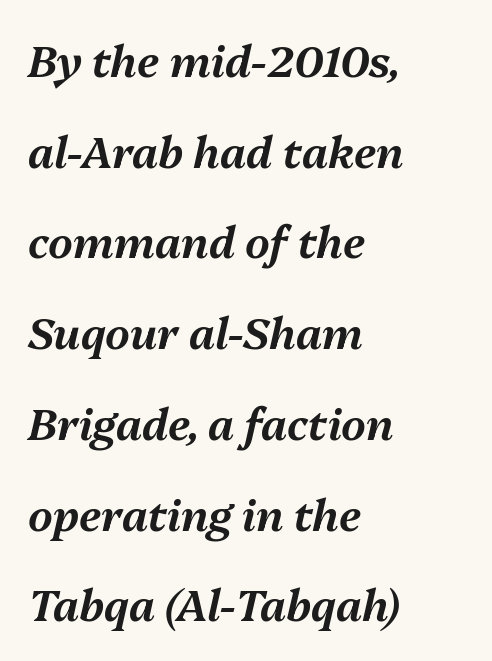
Q: Is the text italic (slanted)? A: Yes, it leans right by about 13 degrees.
Q: Is the text underlined? A: No.
Q: How is the paragraph aligned? A: Left-aligned.
Q: Is the spacing between letters normal or unusually wide? A: Normal.
Q: Is the spacing between lines tight, normal or loose? A: Loose.
Q: Width (condensed, normal, or wide)? A: Normal.
Q: Stroke contrast? A: Medium.
Q: x-height? A: Medium.
Q: Monospaced? A: No.
